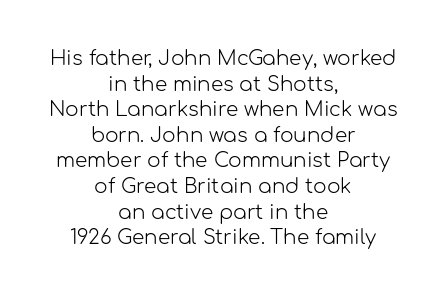
{"italic": "no", "bold": "no", "underline": "no", "align": "center", "line_spacing": "normal", "line_spacing_ratio": 1.28, "letter_spacing": "normal", "letter_spacing_em": 0.0, "glyph_px": 20}
